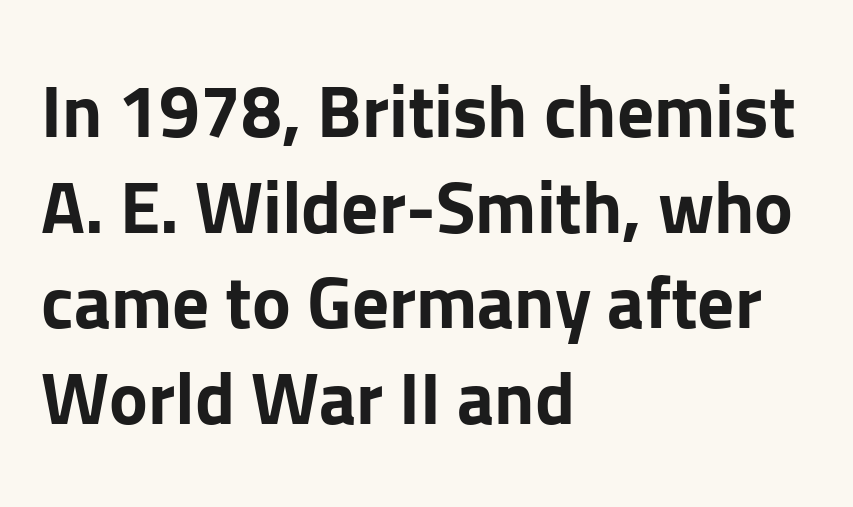
Q: Is the text bold? A: Yes.
Q: Is the text italic (slanted)? A: No, it is upright.
Q: Is the typeface a serif or a sans-serif typeface? A: Sans-serif.
Q: Is the text underlined? A: No.
Q: How is the paragraph aligned? A: Left-aligned.
Q: Is the spacing between letters normal or unusually wide? A: Normal.
Q: Is the spacing between lines tight, normal or loose? A: Normal.
Q: Width (condensed, normal, or wide)? A: Normal.
Q: Stroke contrast? A: Low.
Q: x-height? A: Medium.
Q: Monospaced? A: No.
